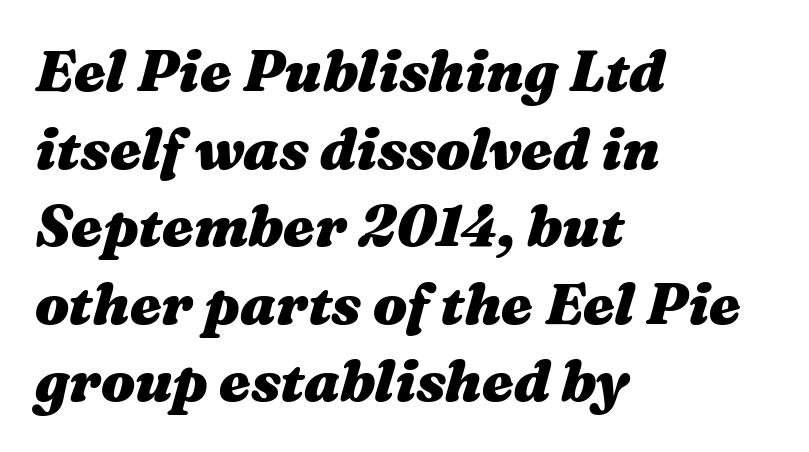
{"italic": "yes", "lean": "right", "slant_degrees": 16, "bold": "yes", "weight": "heavy", "width": "wide", "stroke_contrast": "medium", "x_height": "medium", "monospaced": "no", "underline": "no", "align": "left", "line_spacing": "normal", "line_spacing_ratio": 1.36, "letter_spacing": "normal", "letter_spacing_em": 0.0, "glyph_px": 57}
